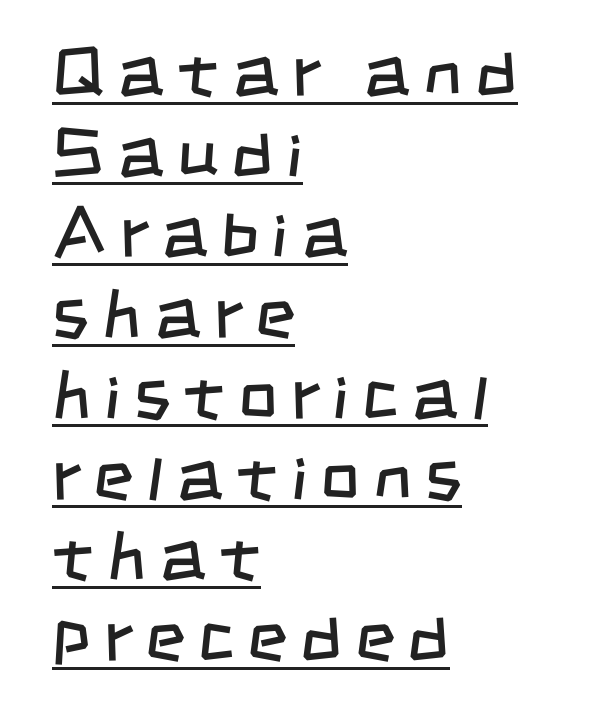
Each letter keeps its own natural width here, so spacing adapts to shape. Bold? No — there's no thickening of the strokes. A typographer would call this underscored text. The rendering shows plain stroke endings on the letterforms — a sans-serif design. Which margin do the lines hug? The left one — the right edge is uneven.
